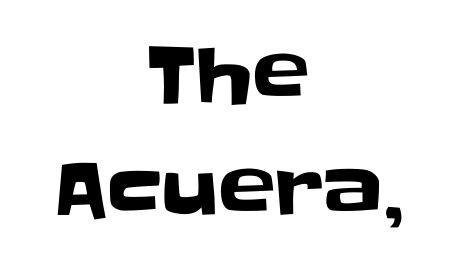
{"serif": "no", "italic": "no", "width": "normal", "stroke_contrast": "low", "x_height": "large", "monospaced": "no", "underline": "no", "align": "center", "line_spacing": "normal", "line_spacing_ratio": 1.51, "letter_spacing": "normal", "letter_spacing_em": 0.0, "glyph_px": 76}
